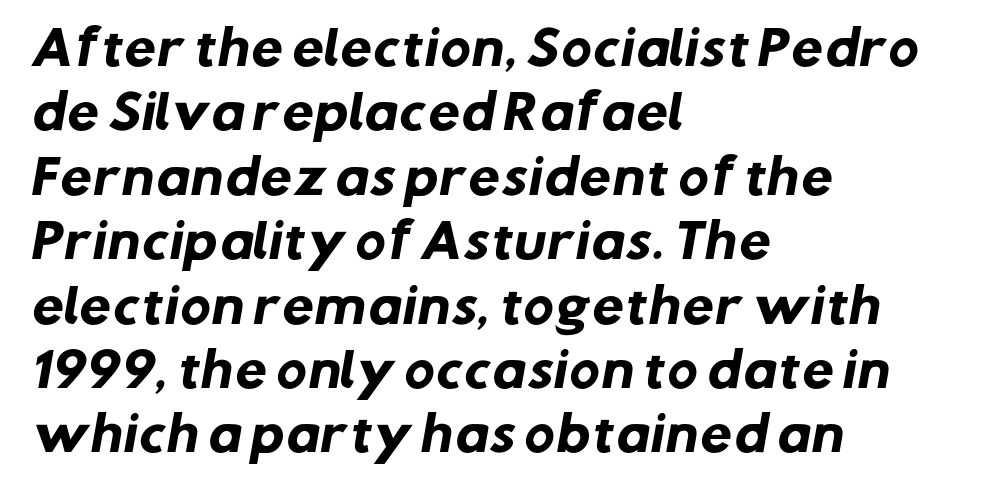
Q: Is the text bold? A: Yes.
Q: Is the typeface a serif or a sans-serif typeface? A: Sans-serif.
Q: Is the text underlined? A: No.
Q: How is the paragraph aligned? A: Left-aligned.
Q: Is the spacing between letters normal or unusually wide? A: Normal.
Q: Is the spacing between lines tight, normal or loose? A: Normal.
Q: Width (condensed, normal, or wide)? A: Normal.
Q: Stroke contrast? A: Low.
Q: x-height? A: Medium.
Q: Monospaced? A: No.
